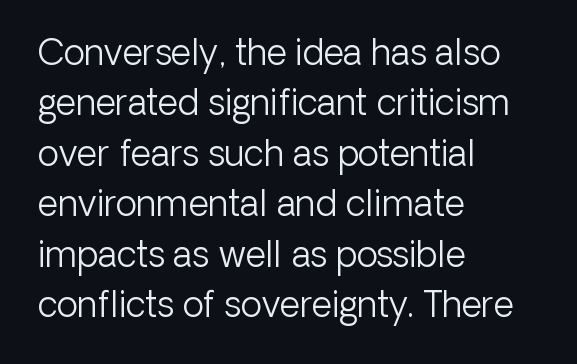
Nothing unusual about the tracking: characters are spaced as the font intends. Style check: upright. Typographically, this falls in the sans-serif category. The letters advance in unequal steps, a hallmark of proportional type.
